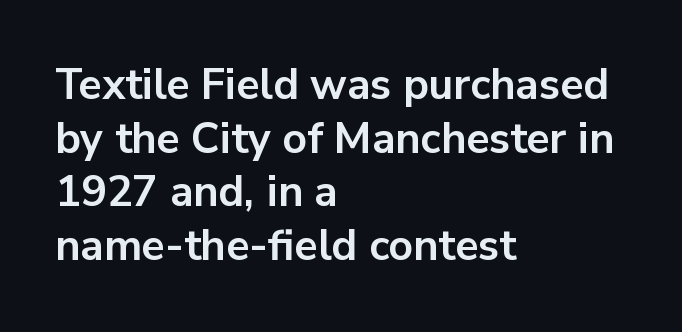
Reading down the column, the eye jumps a familiar distance to each next line. You could call the tracking neutral — neither tight nor loose. Is the block centered? No — it sits flush against the left margin. You can tell from the bare stems that sans-serif type was used. A full-strength bold gives these letters their thick strokes. The rendering uses natural spacing where letterforms have individual widths.
